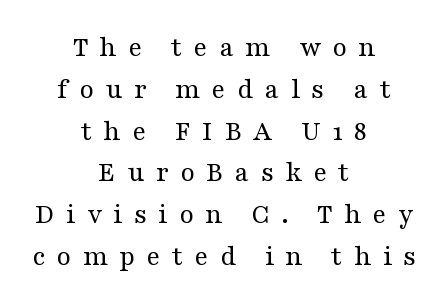
Q: Is the text bold? A: No.
Q: Is the text italic (slanted)? A: No, it is upright.
Q: Is the typeface a serif or a sans-serif typeface? A: Serif.
Q: Is the text underlined? A: No.
Q: How is the paragraph aligned? A: Centered.
Q: Is the spacing between letters normal or unusually wide? A: Unusually wide.
Q: Is the spacing between lines tight, normal or loose? A: Normal.
Q: Width (condensed, normal, or wide)? A: Wide.
Q: Stroke contrast? A: Medium.
Q: x-height? A: Medium.
Q: Monospaced? A: No.
